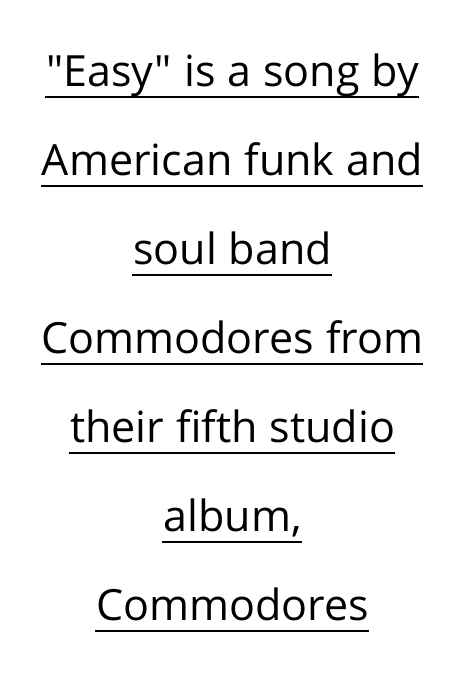
On a weight scale, this lands at 450 or below. These lines are rendered in a variable-pitch font. To sum up the face: it is a sans, with no serifs. Interline gaps are noticeably wide in this sample. In designer terms, the underline attribute is active on this setting.
